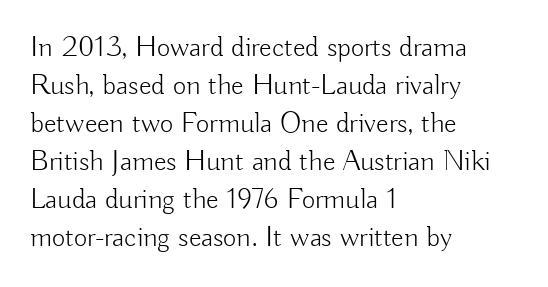
The image shows 29 px light sans-serif type, upright; set left-aligned, normal line spacing (1.31x), normal letter spacing, not underlined; low stroke contrast and a small x-height.
